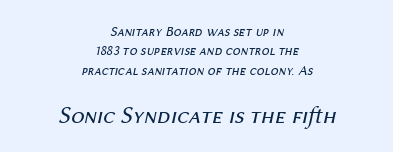
{"italic": "yes", "lean": "right", "slant_degrees": 12, "bold": "no", "underline": "no", "align": "center", "line_spacing": "normal", "line_spacing_ratio": 1.39, "letter_spacing": "normal", "letter_spacing_em": 0.0, "larger_block": "second", "size_ratio": 1.71, "glyph_px": 24}
